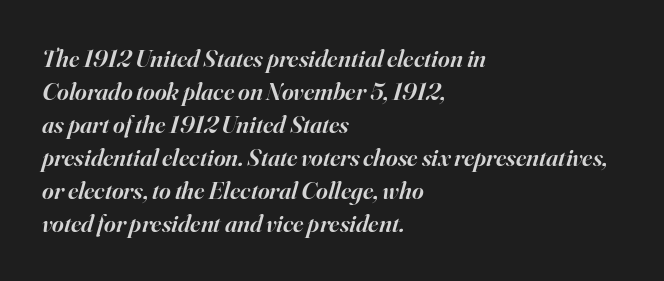
Q: Is the text bold? A: Semi-bold.
Q: Is the text italic (slanted)? A: Yes, it leans right by about 16 degrees.
Q: Is the text underlined? A: No.
Q: How is the paragraph aligned? A: Left-aligned.
Q: Is the spacing between letters normal or unusually wide? A: Normal.
Q: Is the spacing between lines tight, normal or loose? A: Normal.
